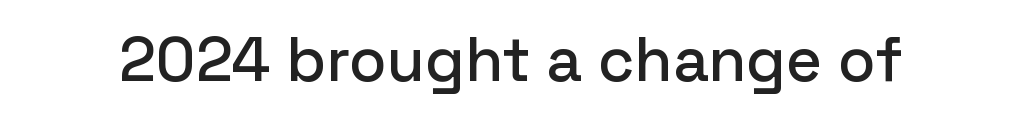
Q: Is the text italic (slanted)? A: No, it is upright.
Q: Is the typeface a serif or a sans-serif typeface? A: Sans-serif.
Q: Is the text underlined? A: No.
Q: Is the spacing between letters normal or unusually wide? A: Normal.
Q: Width (condensed, normal, or wide)? A: Normal.
Q: Stroke contrast? A: Low.
Q: x-height? A: Medium.
Q: Monospaced? A: No.
